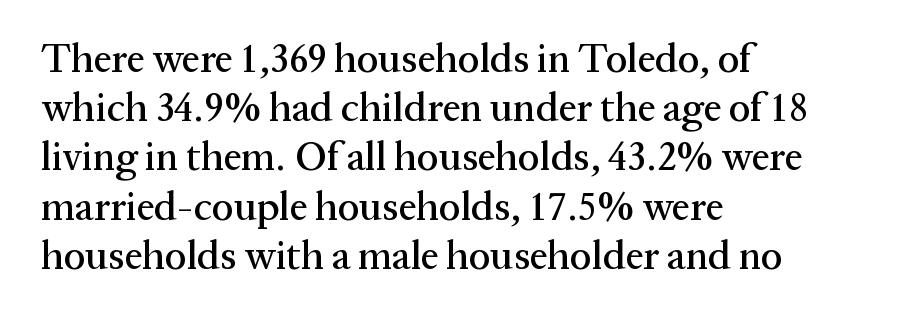
{"serif": "yes", "italic": "no", "width": "normal", "stroke_contrast": "medium", "x_height": "medium", "monospaced": "no", "underline": "no", "align": "left", "line_spacing_ratio": 1.23, "letter_spacing": "normal", "letter_spacing_em": 0.0, "glyph_px": 40}
